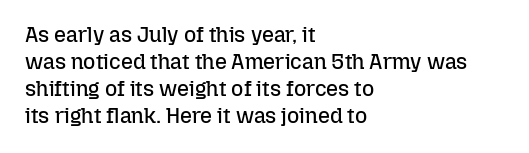
These lines keep a tight, regular rhythm from letter to letter. The rows are spaced the way most documents space them. Nothing heavy about these letters — not bold at all. A roman cut, with each character standing at attention. Check under the words: just untouched page. All the whitespace from short lines collects on the right.
